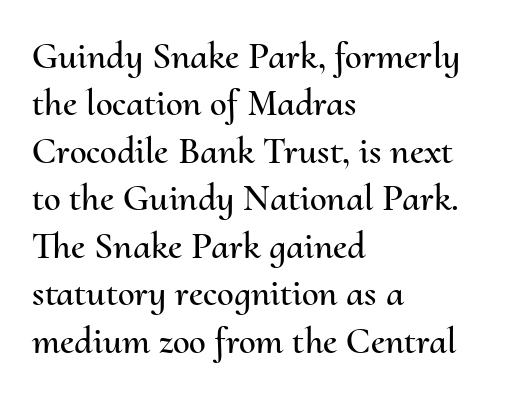
The compositor pushed each line to the left boundary. Compared with typical paragraphs, the rows here are spaced about the same. The rendering keeps characters at their native spacing. This sample uses an upright cut, with every glyph sitting square on the baseline. Note the varied advance widths — an 'i' is clearly narrower than an 'm'. Check the space under the baseline: it is left empty.
